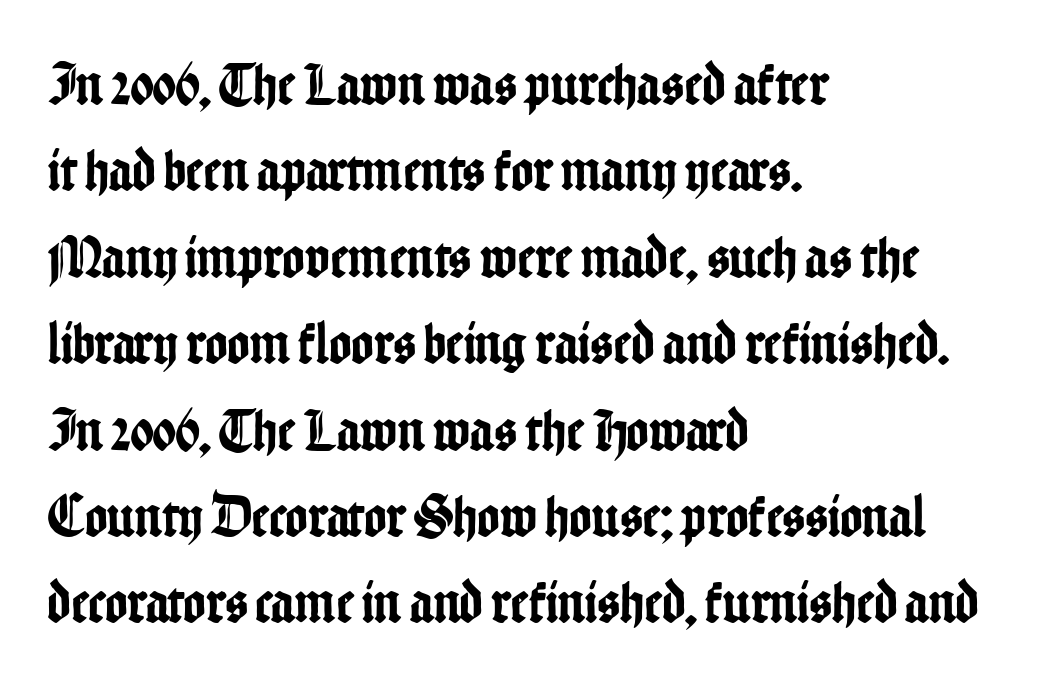
{"serif": "no", "italic": "no", "width": "condensed", "stroke_contrast": "low", "x_height": "medium", "monospaced": "no", "underline": "no", "align": "left", "line_spacing": "normal", "line_spacing_ratio": 1.44, "letter_spacing": "normal", "letter_spacing_em": 0.0, "glyph_px": 60}
